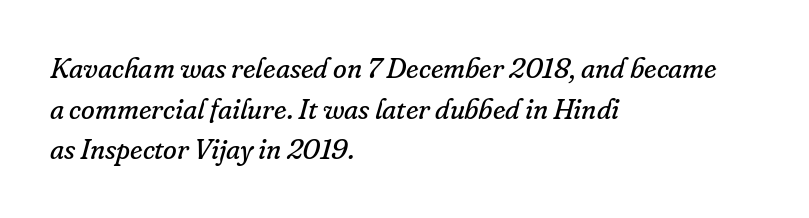
{"serif": "yes", "italic": "yes", "lean": "right", "slant_degrees": 16, "bold": "no", "weight": "regular", "width": "normal", "stroke_contrast": "low", "x_height": "small", "monospaced": "no", "underline": "no", "align": "left", "line_spacing": "normal", "line_spacing_ratio": 1.45, "letter_spacing": "normal", "letter_spacing_em": 0.0, "glyph_px": 28}
